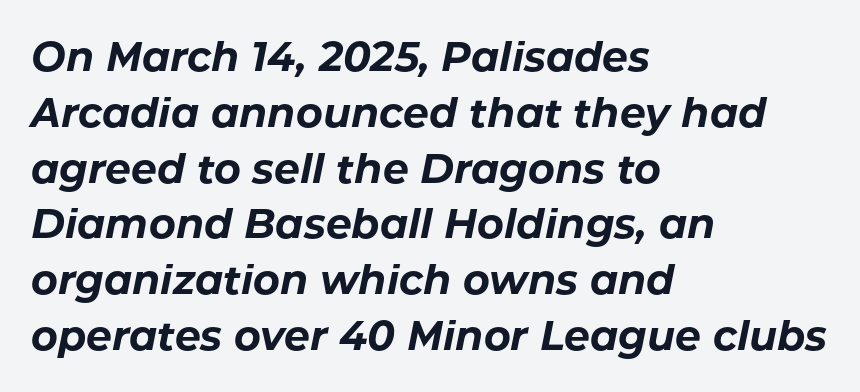
Q: Is the text bold? A: Yes.
Q: Is the text italic (slanted)? A: Yes, it leans right by about 11 degrees.
Q: Is the text underlined? A: No.
Q: How is the paragraph aligned? A: Left-aligned.
Q: Is the spacing between letters normal or unusually wide? A: Normal.
Q: Is the spacing between lines tight, normal or loose? A: Normal.
Q: Width (condensed, normal, or wide)? A: Normal.
Q: Stroke contrast? A: Low.
Q: x-height? A: Medium.
Q: Monospaced? A: No.
